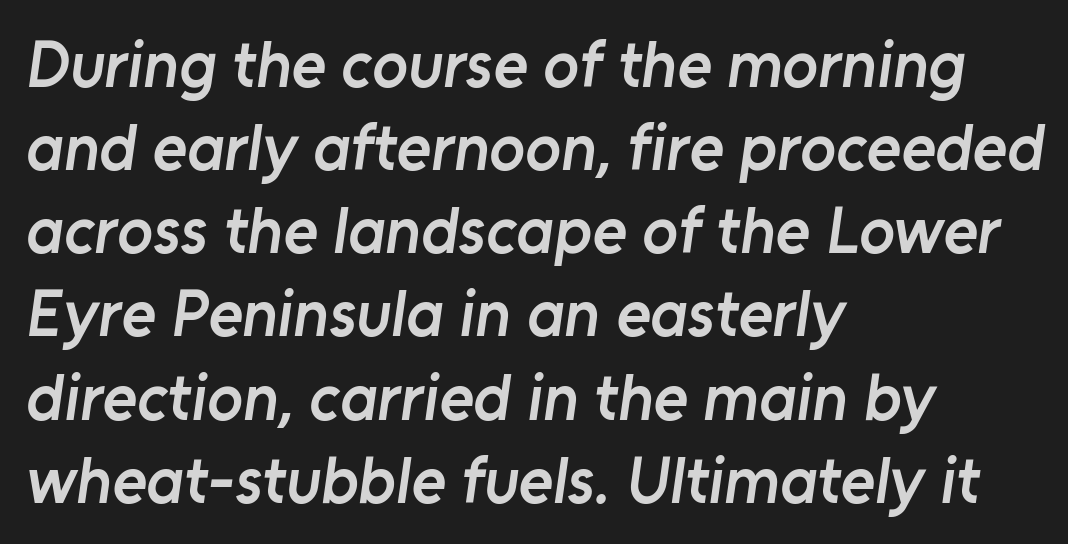
{"serif": "no", "bold": "semi", "weight": "semibold", "width": "normal", "stroke_contrast": "low", "x_height": "medium", "monospaced": "no", "underline": "no", "align": "left", "line_spacing": "normal", "line_spacing_ratio": 1.26, "letter_spacing": "normal", "letter_spacing_em": 0.0, "glyph_px": 66}
